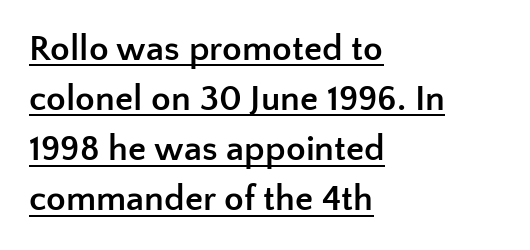
Q: Is the text bold? A: Yes.
Q: Is the text italic (slanted)? A: No, it is upright.
Q: Is the typeface a serif or a sans-serif typeface? A: Sans-serif.
Q: Is the text underlined? A: Yes.
Q: How is the paragraph aligned? A: Left-aligned.
Q: Is the spacing between letters normal or unusually wide? A: Normal.
Q: Is the spacing between lines tight, normal or loose? A: Normal.
Q: Width (condensed, normal, or wide)? A: Normal.
Q: Stroke contrast? A: Low.
Q: x-height? A: Medium.
Q: Monospaced? A: No.
